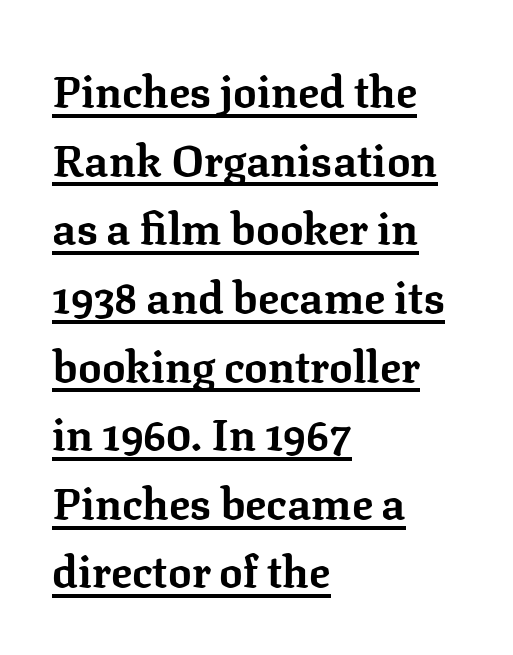
{"serif": "yes", "italic": "no", "bold": "yes", "weight": "bold", "width": "normal", "stroke_contrast": "low", "x_height": "medium", "monospaced": "no", "underline": "yes", "align": "left", "line_spacing": "normal", "line_spacing_ratio": 1.56, "letter_spacing": "normal", "letter_spacing_em": 0.0, "glyph_px": 44}
